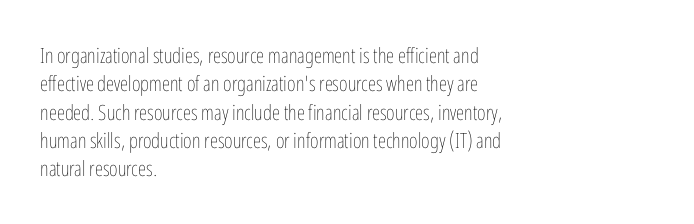
Evenly set lines give the paragraph a standard silhouette. Students, note that the glyphs here touch the page at normal intervals. In terms of posture, this sample is upright. Typeset ragged right — the left edge is the straight one.
